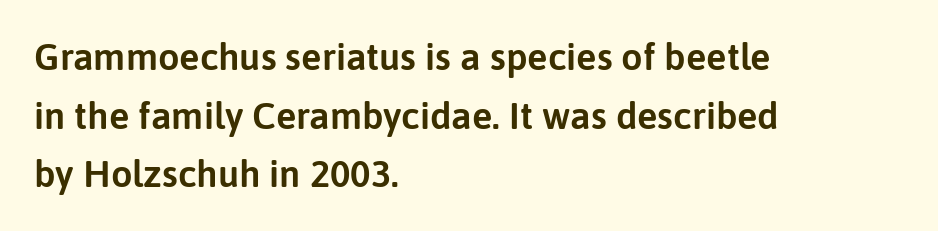
Q: Is the text italic (slanted)? A: No, it is upright.
Q: Is the typeface a serif or a sans-serif typeface? A: Sans-serif.
Q: Is the text underlined? A: No.
Q: How is the paragraph aligned? A: Left-aligned.
Q: Is the spacing between letters normal or unusually wide? A: Normal.
Q: Is the spacing between lines tight, normal or loose? A: Normal.
Q: Width (condensed, normal, or wide)? A: Normal.
Q: Stroke contrast? A: Low.
Q: x-height? A: Medium.
Q: Monospaced? A: No.
